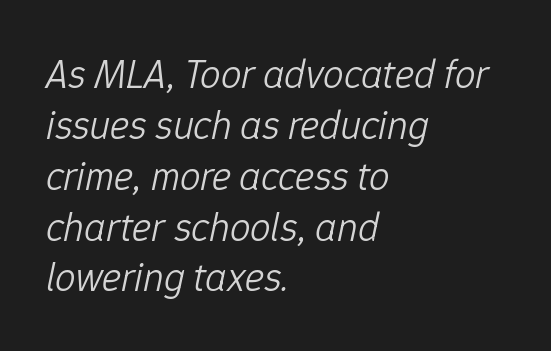
The area under the type is left untouched. The type is set solid horizontally, with unmodified tracking. The face used here is proportionally spaced, like ordinary book or web type. The typesetter chose a ragged-right arrangement here. Rendered with sloped, italic letterforms.
